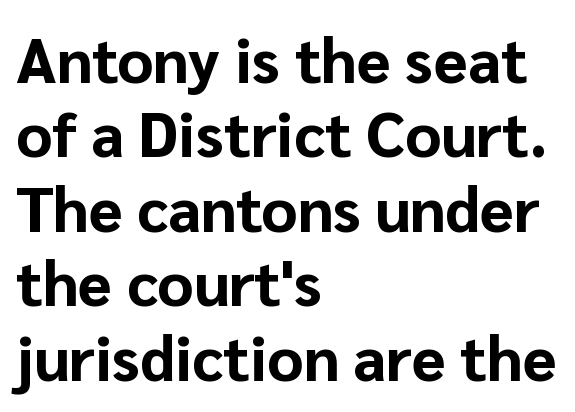
Q: Is the text bold? A: Yes.
Q: Is the text italic (slanted)? A: No, it is upright.
Q: Is the typeface a serif or a sans-serif typeface? A: Sans-serif.
Q: Is the text underlined? A: No.
Q: How is the paragraph aligned? A: Left-aligned.
Q: Is the spacing between letters normal or unusually wide? A: Normal.
Q: Width (condensed, normal, or wide)? A: Normal.
Q: Stroke contrast? A: Low.
Q: x-height? A: Medium.
Q: Monospaced? A: No.
